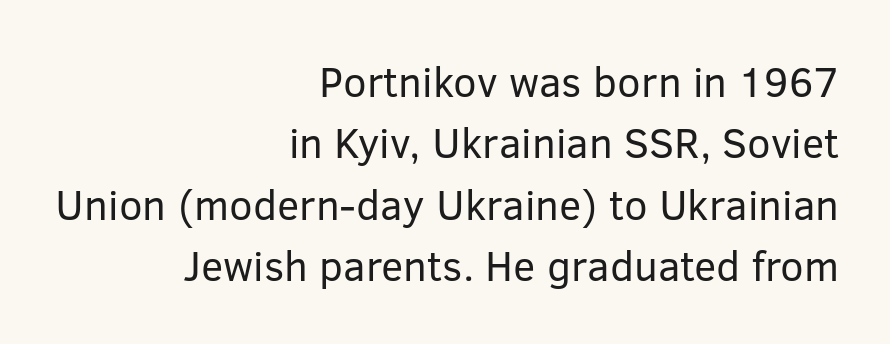
Every character sits straight up, as roman type does. Teacher's note: observe the even right margin — that is flush-right alignment. Compared with typical paragraphs, the rows here are spaced about the same. Clear beneath every line of the passage.
